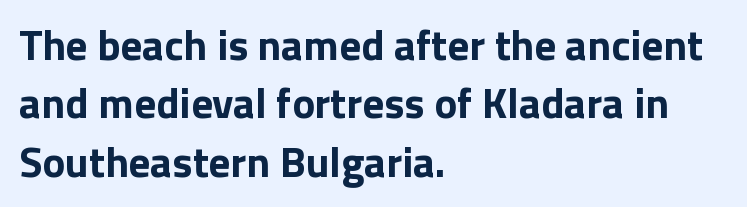
The image shows 43 px bold sans-serif type, upright; set left-aligned, normal line spacing (1.36x), normal letter spacing, not underlined; low stroke contrast and a medium x-height.
